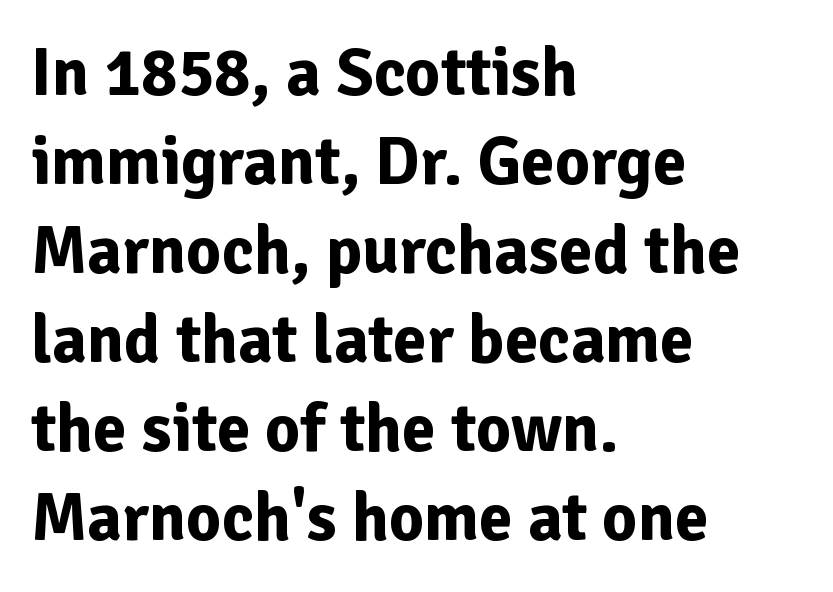
The image shows 68 px bold sans-serif type, upright; set left-aligned, normal line spacing (1.31x), normal letter spacing, not underlined; low stroke contrast and a medium x-height.
